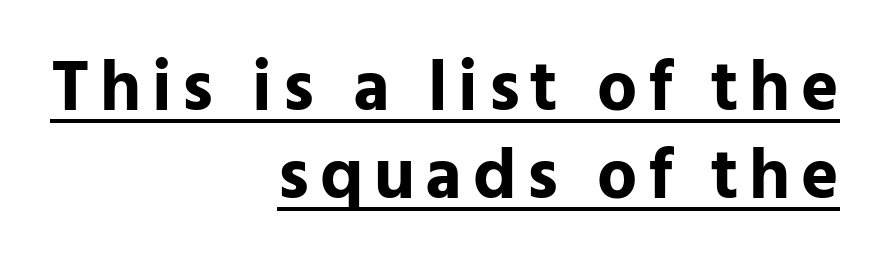
{"serif": "no", "italic": "no", "bold": "yes", "weight": "bold", "width": "normal", "stroke_contrast": "low", "x_height": "medium", "monospaced": "no", "underline": "yes", "align": "right", "line_spacing_ratio": 1.24, "glyph_px": 71}
